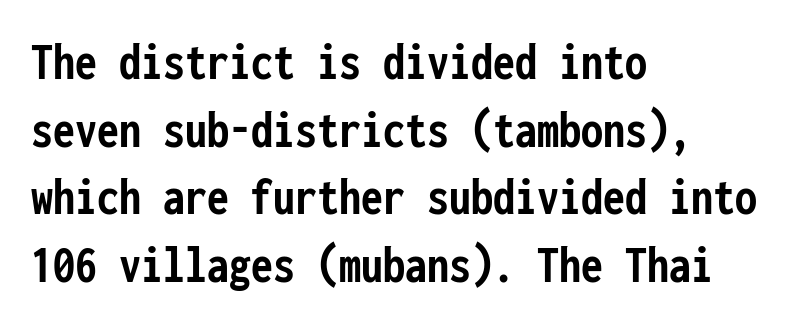
{"serif": "no", "italic": "no", "bold": "yes", "weight": "semibold", "width": "condensed", "stroke_contrast": "low", "x_height": "medium", "monospaced": "yes", "underline": "no", "align": "left", "line_spacing_ratio": 1.23, "letter_spacing": "normal", "letter_spacing_em": 0.0, "glyph_px": 55}
